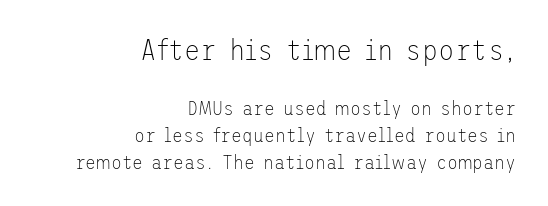
The paragraph has a hard right edge and a soft left edge. The horizontal fit of the characters is conventional and even. Any mark beneath the type? The region is blank. The block sitting higher on the canvas is the one with enlarged characters. This block has exactly the height ordinary leading produces.
